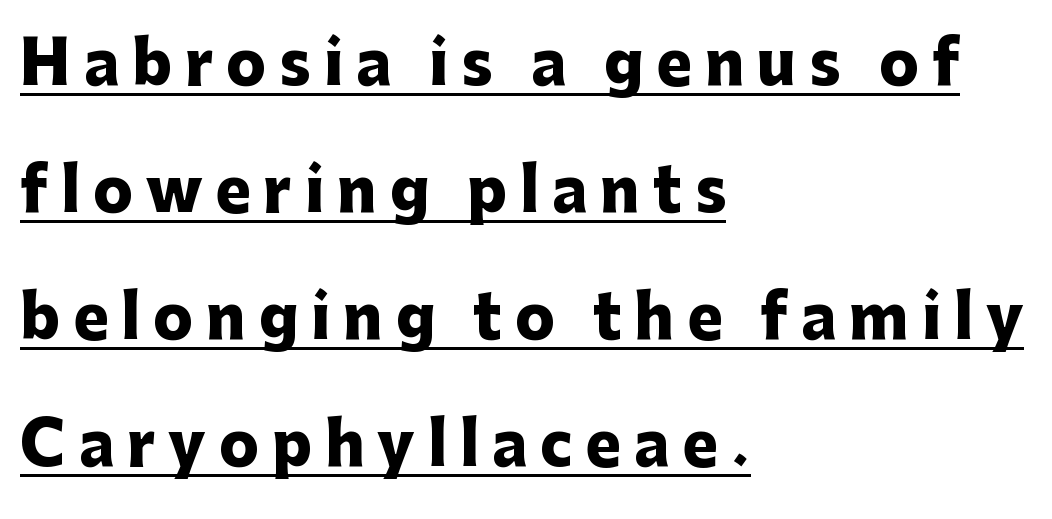
Nope, no serifs anywhere on these letters. The gaps between neighbouring characters are conspicuously large. Does the weight exceed regular? Yes, all the way to bold. Looks like regular typesetting: each glyph gets only the width it needs. Rendered with straight, roman letterforms.
